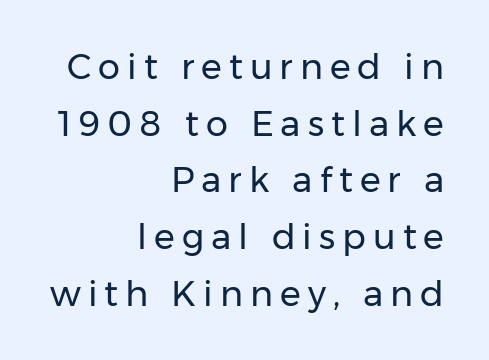
Classification — sans serif. The characters are drawn with everyday or finer stroke widths. Display-style spreading of the glyphs; the letterfit is very open. Check under the words: just untouched page. Looks like regular typesetting: each glyph gets only the width it needs. The block of text has a typical density, with ordinary space between rows.
